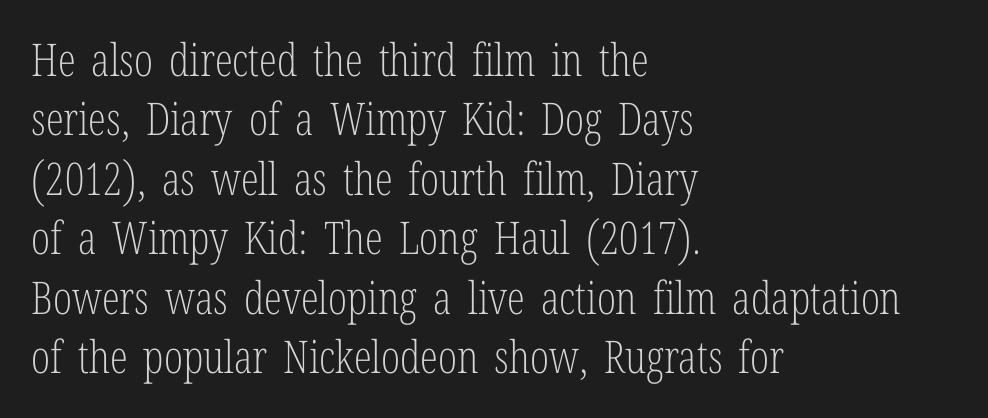
{"serif": "yes", "italic": "no", "bold": "no", "weight": "light", "width": "condensed", "stroke_contrast": "low", "x_height": "medium", "monospaced": "no", "underline": "no", "align": "left", "line_spacing": "normal", "line_spacing_ratio": 1.32, "letter_spacing": "normal", "letter_spacing_em": 0.0, "glyph_px": 45}
